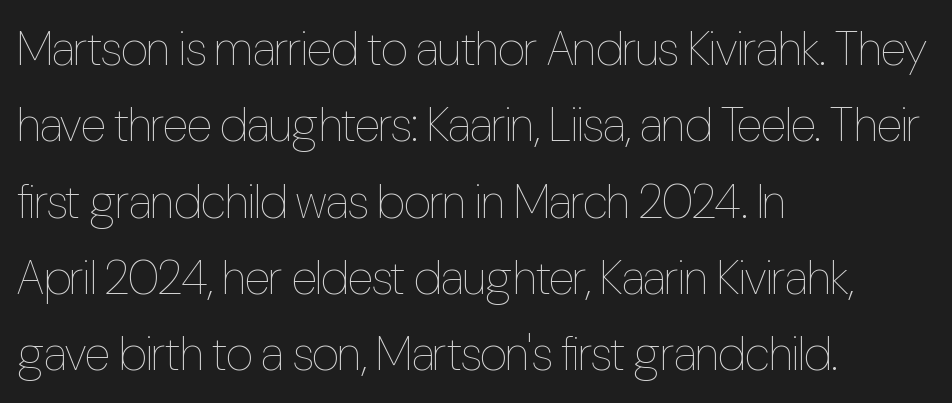
Q: Is the text bold? A: No.
Q: Is the text italic (slanted)? A: No, it is upright.
Q: Is the text underlined? A: No.
Q: How is the paragraph aligned? A: Left-aligned.
Q: Is the spacing between letters normal or unusually wide? A: Normal.
Q: Is the spacing between lines tight, normal or loose? A: Normal.
Q: Width (condensed, normal, or wide)? A: Condensed.
Q: Stroke contrast? A: Low.
Q: x-height? A: Medium.
Q: Monospaced? A: No.
